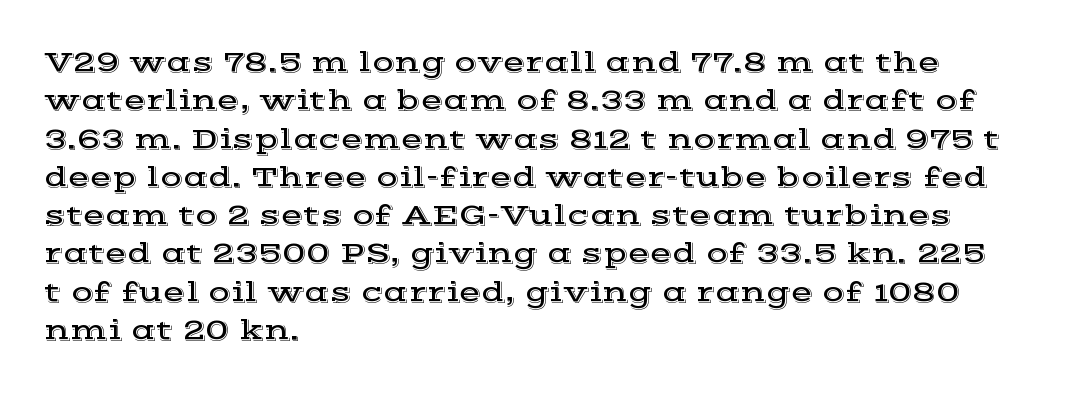
Q: Is the text italic (slanted)? A: No, it is upright.
Q: Is the typeface a serif or a sans-serif typeface? A: Serif.
Q: Is the text underlined? A: No.
Q: How is the paragraph aligned? A: Left-aligned.
Q: Is the spacing between letters normal or unusually wide? A: Normal.
Q: Is the spacing between lines tight, normal or loose? A: Normal.
Q: Width (condensed, normal, or wide)? A: Wide.
Q: x-height? A: Medium.
Q: Monospaced? A: No.
